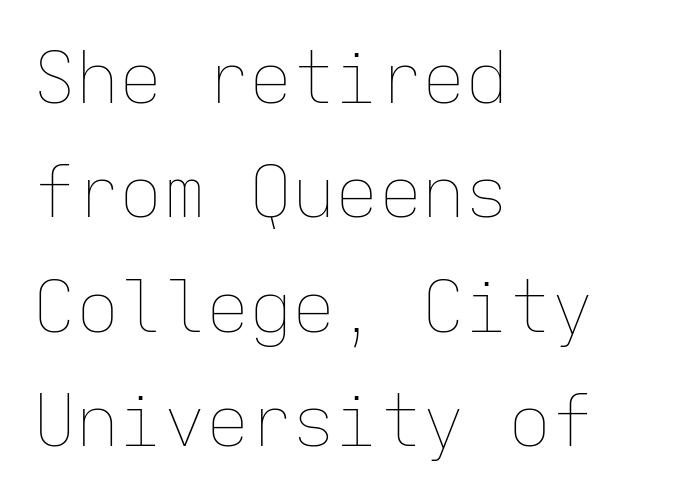
The image shows 72 px thin type, upright, monospaced; set left-aligned, normal line spacing (1.59x), normal letter spacing, not underlined; low stroke contrast and a medium x-height.
